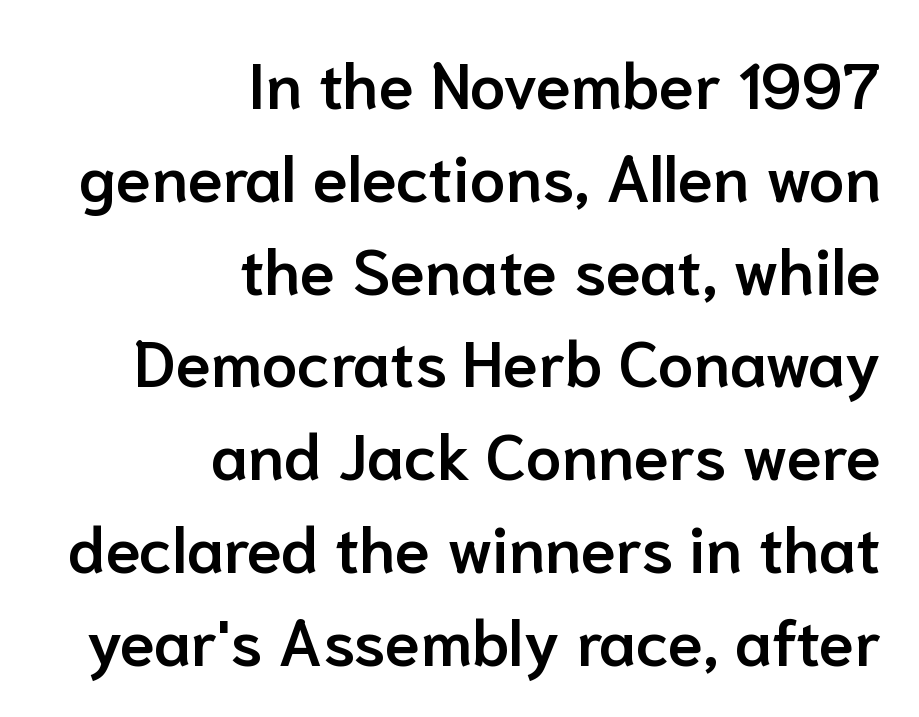
Q: Is the text bold? A: Semi-bold.
Q: Is the text italic (slanted)? A: No, it is upright.
Q: Is the typeface a serif or a sans-serif typeface? A: Sans-serif.
Q: Is the text underlined? A: No.
Q: How is the paragraph aligned? A: Right-aligned.
Q: Is the spacing between letters normal or unusually wide? A: Normal.
Q: Is the spacing between lines tight, normal or loose? A: Normal.
Q: Width (condensed, normal, or wide)? A: Normal.
Q: Stroke contrast? A: Low.
Q: x-height? A: Medium.
Q: Monospaced? A: No.
